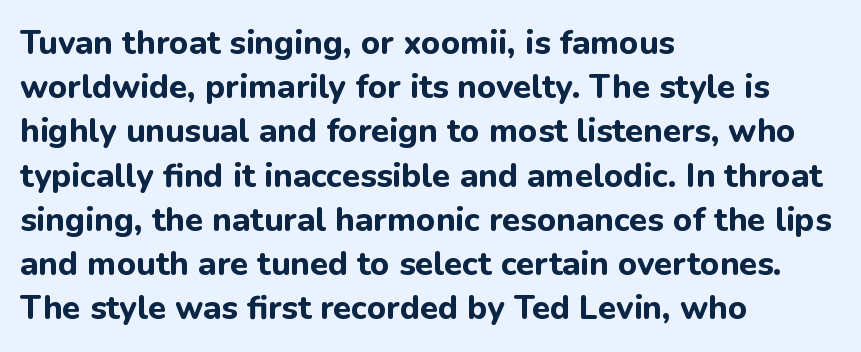
Q: Is the text bold? A: Yes.
Q: Is the text italic (slanted)? A: No, it is upright.
Q: Is the typeface a serif or a sans-serif typeface? A: Sans-serif.
Q: Is the text underlined? A: No.
Q: How is the paragraph aligned? A: Left-aligned.
Q: Is the spacing between letters normal or unusually wide? A: Normal.
Q: Is the spacing between lines tight, normal or loose? A: Normal.
Q: Width (condensed, normal, or wide)? A: Normal.
Q: Stroke contrast? A: Low.
Q: x-height? A: Medium.
Q: Monospaced? A: No.
